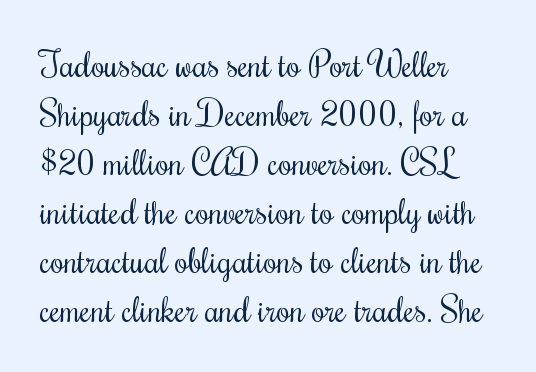
The image shows 35 px regular-weight, condensed type; set left-aligned, normal line spacing (1.4x), normal letter spacing, not underlined; medium stroke contrast and a small x-height.
